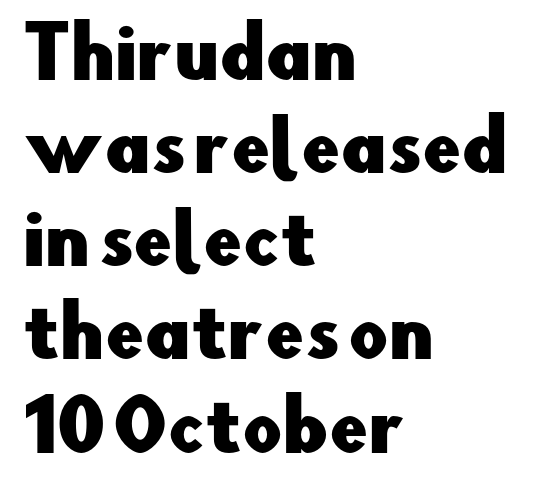
Q: Is the text italic (slanted)? A: No, it is upright.
Q: Is the typeface a serif or a sans-serif typeface? A: Sans-serif.
Q: Is the text underlined? A: No.
Q: How is the paragraph aligned? A: Left-aligned.
Q: Is the spacing between letters normal or unusually wide? A: Normal.
Q: Is the spacing between lines tight, normal or loose? A: Normal.
Q: Width (condensed, normal, or wide)? A: Normal.
Q: Stroke contrast? A: Low.
Q: x-height? A: Small.
Q: Monospaced? A: No.
